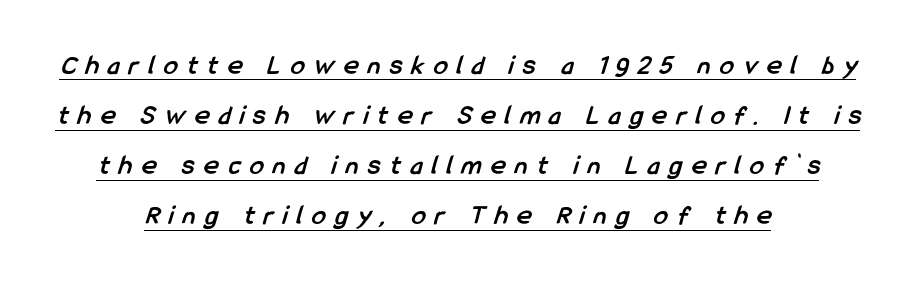
Q: Is the text bold? A: Yes.
Q: Is the typeface a serif or a sans-serif typeface? A: Sans-serif.
Q: Is the text underlined? A: Yes.
Q: How is the paragraph aligned? A: Centered.
Q: Is the spacing between letters normal or unusually wide? A: Unusually wide.
Q: Width (condensed, normal, or wide)? A: Condensed.
Q: Stroke contrast? A: Low.
Q: x-height? A: Medium.
Q: Monospaced? A: No.
